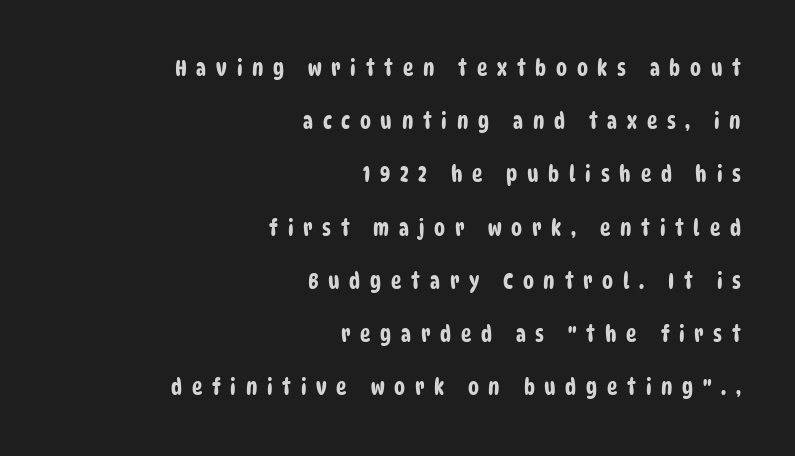
The image shows 22 px text type; set right-aligned, loose line spacing (2.42x), unusually wide letter spacing (+0.44 em), not underlined.
